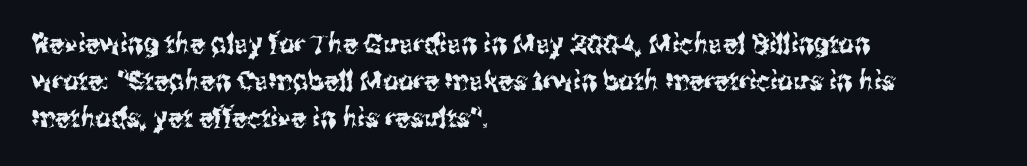
The image shows 27 px text type, upright; set left-aligned, normal line spacing (1.37x), normal letter spacing, not underlined.
